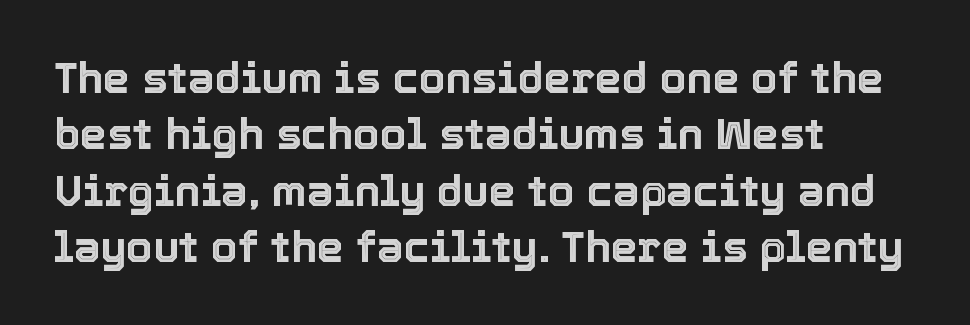
A typesetter would call this proportional, since set widths differ per character. A normal amount of white space separates one row of letters from the next. The typesetter chose a ragged-right arrangement here. Notice how the stems are strictly vertical — no italics here. The type is set solid horizontally, with unmodified tracking. Underline: absent.
